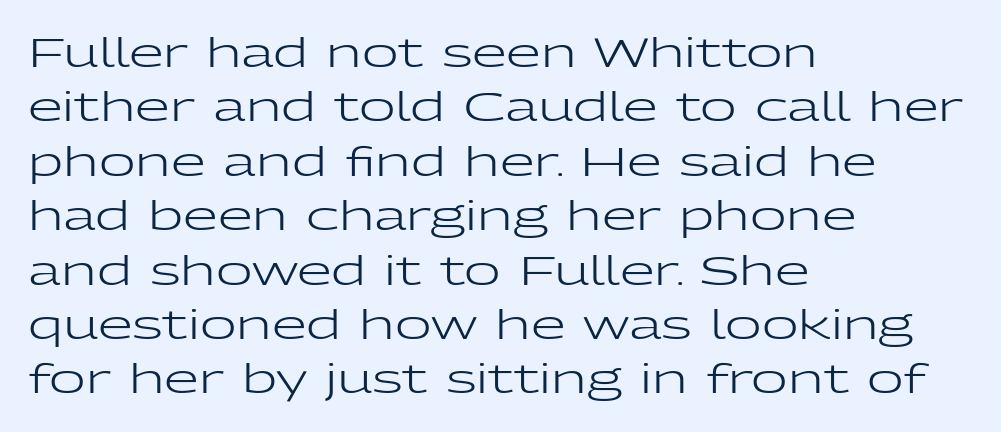
The image shows 40 px regular-weight, wide sans-serif type, upright; set left-aligned, normal line spacing (1.36x), normal letter spacing, not underlined; low stroke contrast and a medium x-height.
